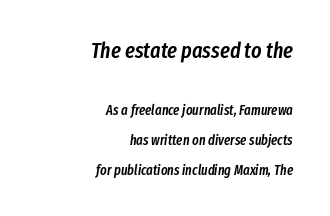
The image shows 22 px text type, italic (leaning right); set right-aligned, loose line spacing (2.12x), normal letter spacing, not underlined; the first (top) block is 1.57x larger.
